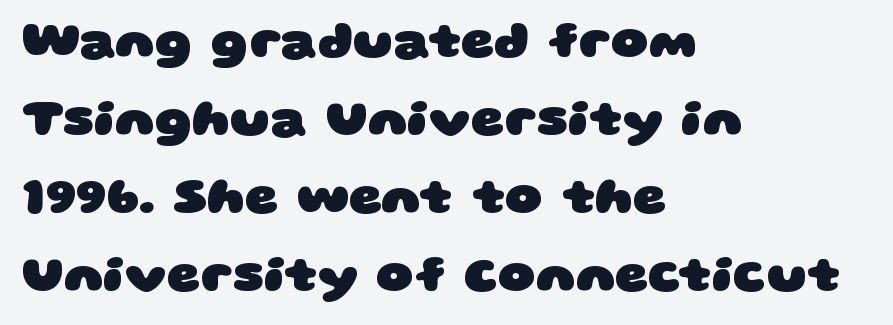
The image shows 52 px heavy, wide sans-serif type; set left-aligned, normal line spacing (1.5x), normal letter spacing, not underlined; low stroke contrast and a large x-height.
